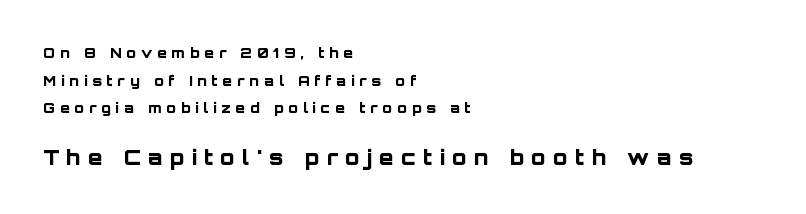
Q: Is the text bold? A: Yes.
Q: Is the text italic (slanted)? A: No, it is upright.
Q: Is the text underlined? A: No.
Q: How is the paragraph aligned? A: Left-aligned.
Q: Is the spacing between letters normal or unusually wide? A: Unusually wide.
Q: Is the spacing between lines tight, normal or loose? A: Loose.
Q: Which block of text is set in a larger size, the first (top) or the second (bottom)? A: The second (bottom) one.
